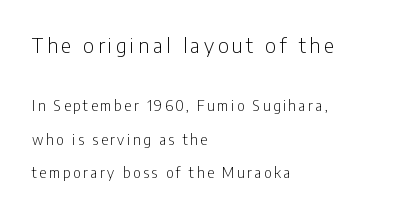
{"italic": "no", "bold": "no", "underline": "no", "align": "left", "line_spacing": "loose", "line_spacing_ratio": 2.4, "larger_block": "first", "size_ratio": 1.43, "glyph_px": 20}
